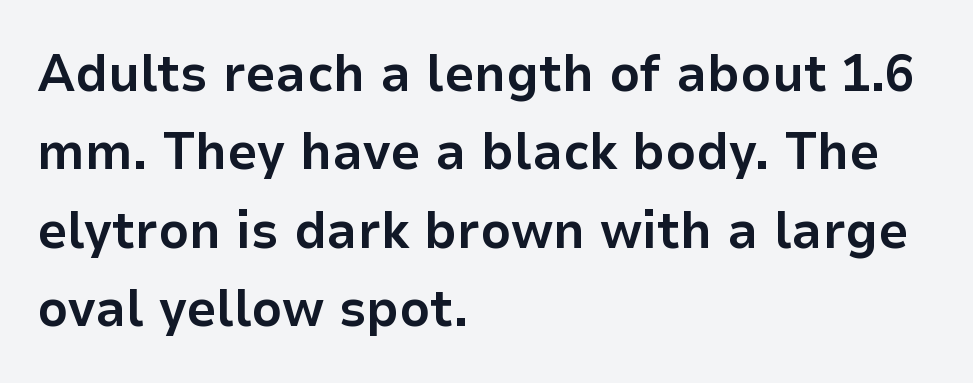
Note the varied advance widths — an 'i' is clearly narrower than an 'm'. The letters stand straight up with perfectly vertical stems. Short note: letters normally spaced. The rendering uses a moderate line-height, typical for paragraphs.
